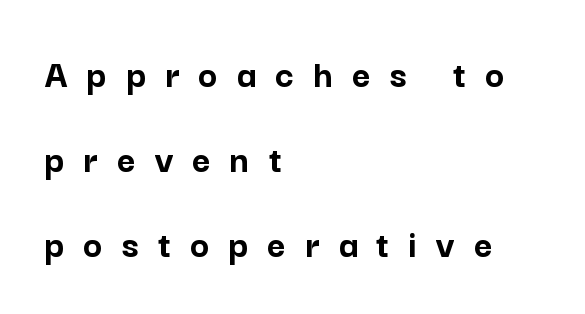
Q: Is the text bold? A: Yes.
Q: Is the text italic (slanted)? A: No, it is upright.
Q: Is the typeface a serif or a sans-serif typeface? A: Sans-serif.
Q: Is the text underlined? A: No.
Q: How is the paragraph aligned? A: Left-aligned.
Q: Is the spacing between letters normal or unusually wide? A: Unusually wide.
Q: Is the spacing between lines tight, normal or loose? A: Loose.
Q: Width (condensed, normal, or wide)? A: Normal.
Q: Stroke contrast? A: Low.
Q: x-height? A: Medium.
Q: Monospaced? A: No.
